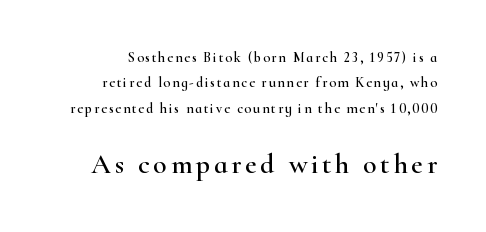
The image shows 28 px wide serif type, upright; set line spacing 1.81x, not underlined; the second (bottom) block is 2.0x larger; high stroke contrast and a small x-height.
